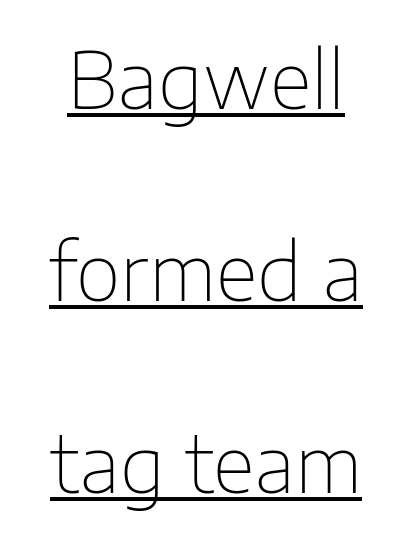
This is roman type, the default non-slanted kind. The font sits on the lighter half of the weight spectrum, regular included. A rule runs beneath these lines of type. If you measured baseline to baseline, you'd find a long distance.
